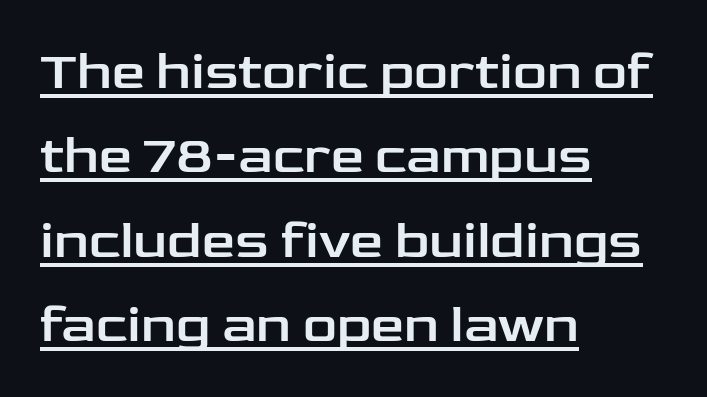
{"serif": "no", "italic": "no", "width": "wide", "stroke_contrast": "low", "x_height": "medium", "monospaced": "no", "underline": "yes", "align": "left", "line_spacing": "normal", "line_spacing_ratio": 1.59, "letter_spacing": "normal", "letter_spacing_em": 0.0, "glyph_px": 53}
